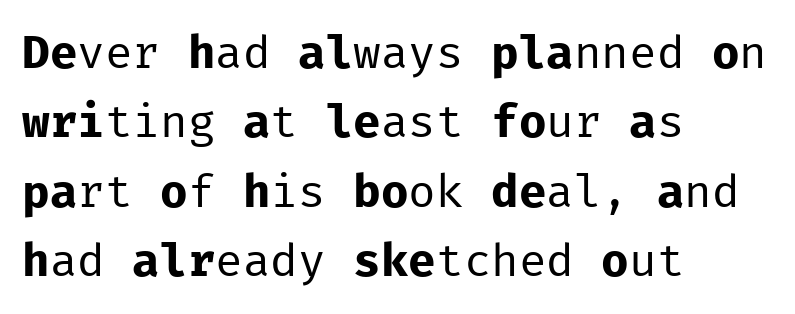
Looks like terminal output: every glyph gets an equal slot. The font sits on the lighter half of the weight spectrum, regular included. What stands out about the letter spacing? Nothing — it is the standard amount. The ragged edge is on the right, which tells us the setting is flush left.
